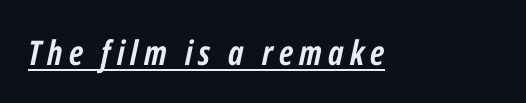
The specimen includes a rule beneath the text block's lines. Heft: maximum for text — a bold. Each letter keeps its own natural width here, so spacing adapts to shape. Does the lettering tilt? It does — this is italic.
